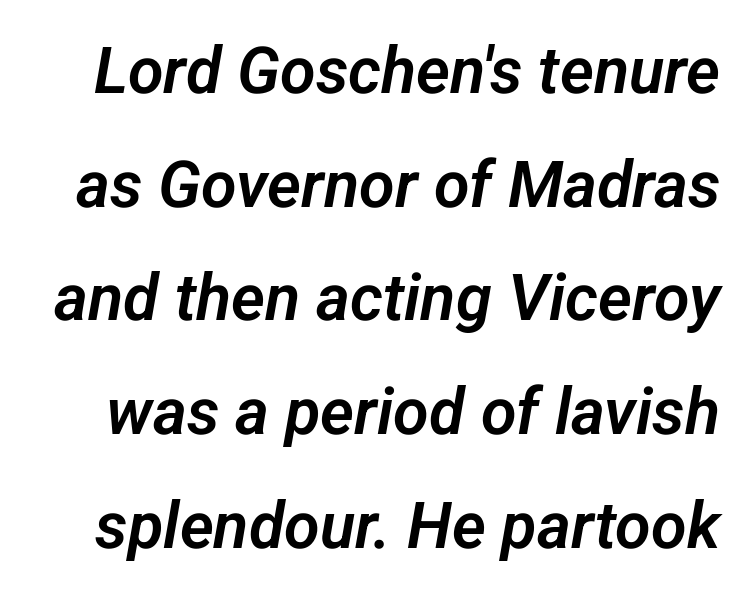
The image shows 65 px sans-serif type; set line spacing 1.75x, normal letter spacing, not underlined; low stroke contrast and a medium x-height.
